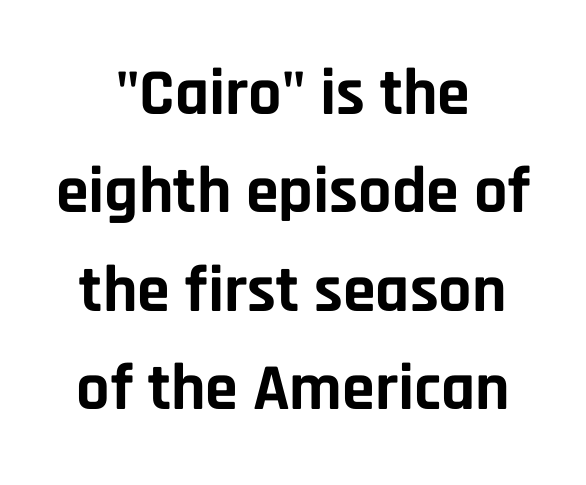
Are there feet on the stems? There aren't — it's a sans. Typographic density is high because the face is bold. If you folded the block vertically in half, each line would mirror itself in length. Clear beneath every line of the passage.
